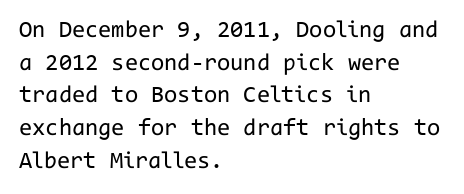
Q: Is the text bold? A: No.
Q: Is the text italic (slanted)? A: No, it is upright.
Q: Is the text underlined? A: No.
Q: How is the paragraph aligned? A: Left-aligned.
Q: Is the spacing between letters normal or unusually wide? A: Normal.
Q: Is the spacing between lines tight, normal or loose? A: Normal.
